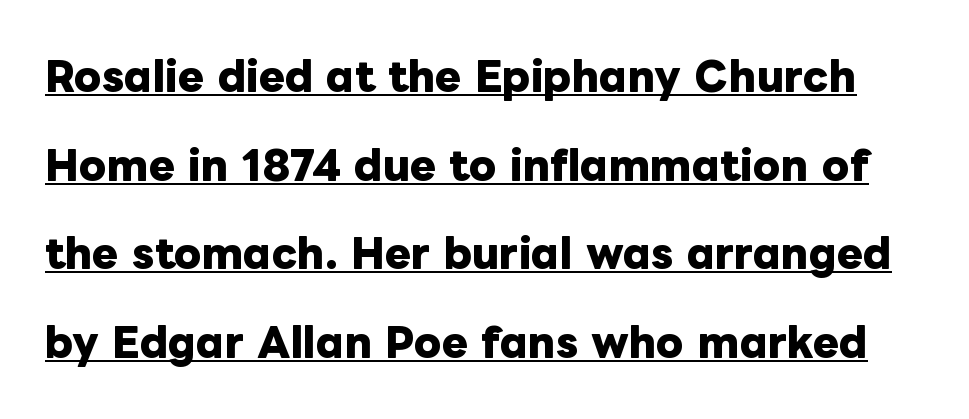
{"italic": "no", "bold": "yes", "weight": "heavy", "width": "normal", "stroke_contrast": "low", "x_height": "medium", "monospaced": "no", "underline": "yes", "line_spacing": "loose", "line_spacing_ratio": 2.27, "letter_spacing": "normal", "letter_spacing_em": 0.0, "glyph_px": 39}
